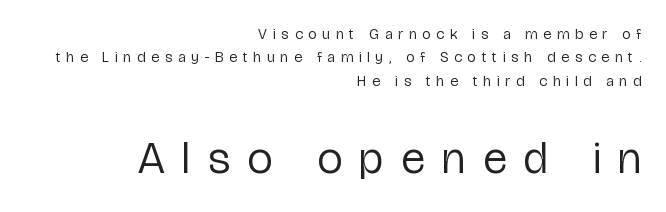
{"serif": "no", "italic": "no", "bold": "no", "weight": "regular", "width": "condensed", "stroke_contrast": "low", "x_height": "medium", "monospaced": "no", "underline": "no", "align": "right", "line_spacing": "normal", "line_spacing_ratio": 1.56, "letter_spacing": "wide", "letter_spacing_em": 0.39, "larger_block": "second", "size_ratio": 3.0, "glyph_px": 45}
